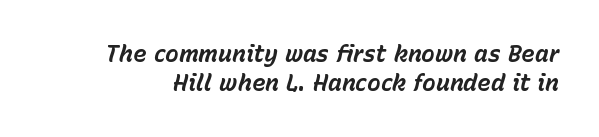
Q: Is the text bold? A: Yes.
Q: Is the text italic (slanted)? A: Yes, it leans right by about 15 degrees.
Q: Is the text underlined? A: No.
Q: Is the spacing between letters normal or unusually wide? A: Normal.
Q: Is the spacing between lines tight, normal or loose? A: Normal.
